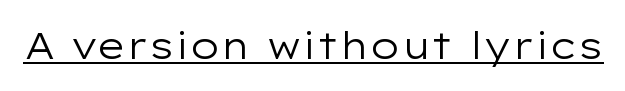
The image shows 37 px regular-weight, wide sans-serif type, upright; set normal letter spacing, underlined; low stroke contrast and a medium x-height.
